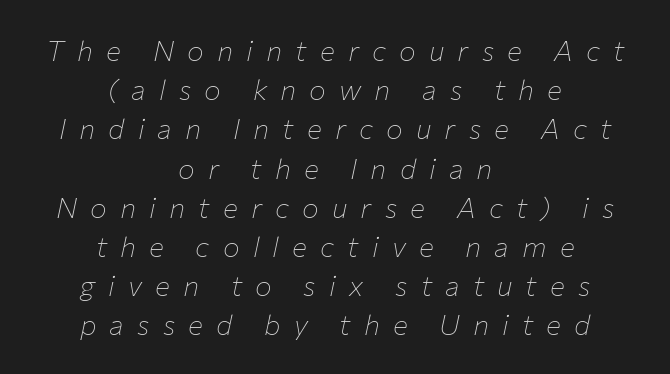
The image shows 28 px thin type, italic (leaning right); set centered, normal line spacing (1.4x), unusually wide letter spacing (+0.47 em), not underlined; low stroke contrast and a medium x-height.
